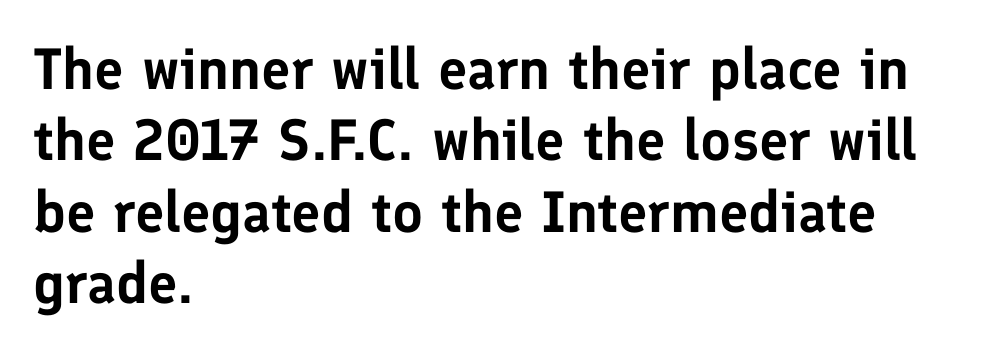
{"serif": "no", "italic": "no", "width": "normal", "stroke_contrast": "low", "x_height": "medium", "monospaced": "no", "underline": "no", "align": "left", "line_spacing_ratio": 1.23, "letter_spacing": "normal", "letter_spacing_em": 0.0, "glyph_px": 58}
